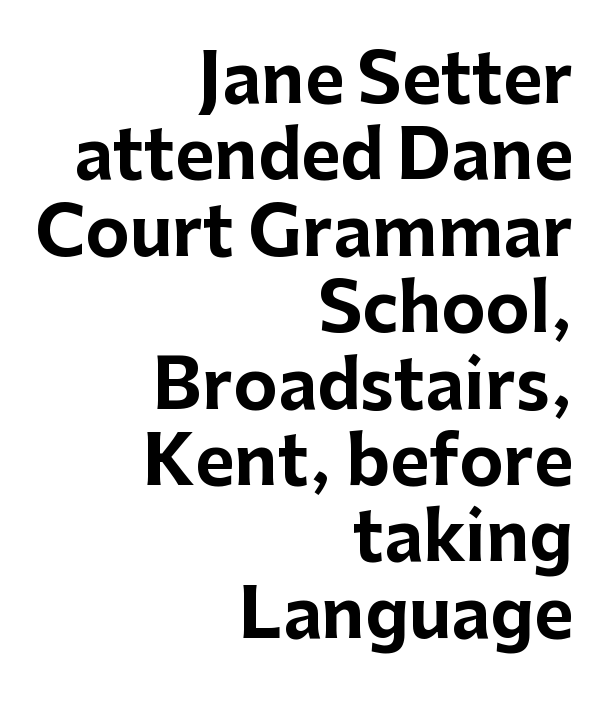
Heavy, bold letterforms. The designer went with a sans here, leaving each stem footless. Posture: upright roman. Short note: letters normally spaced.
